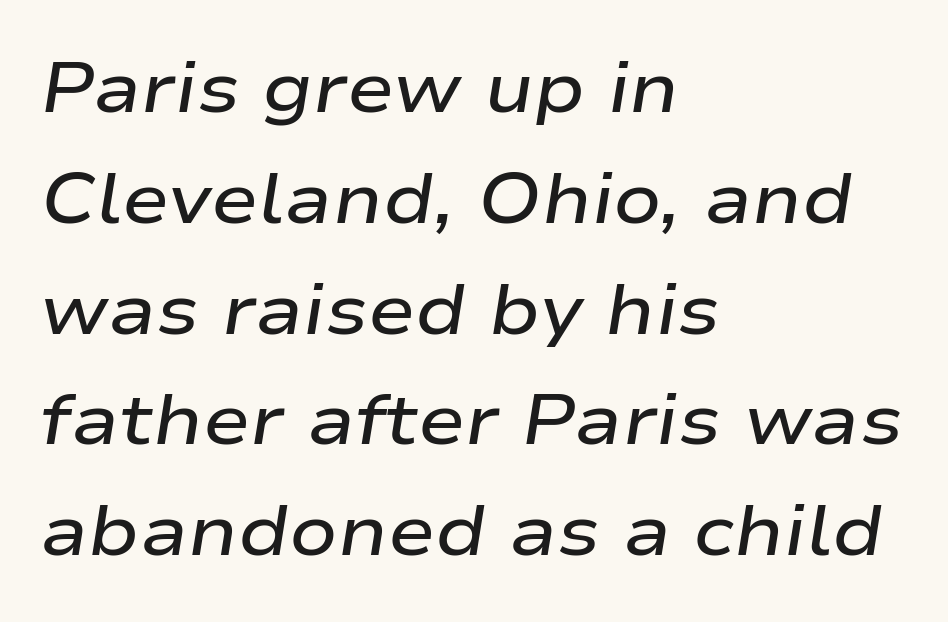
The image shows 71 px semibold, wide type, italic (leaning right); set left-aligned, normal line spacing (1.56x), normal letter spacing, not underlined; low stroke contrast and a medium x-height.
